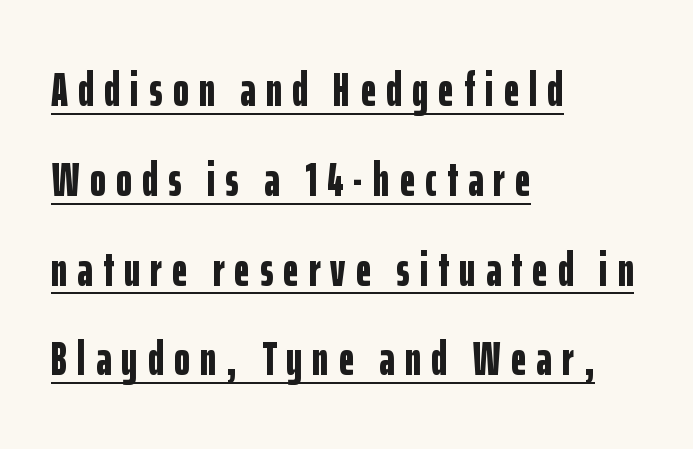
The image shows 48 px bold, condensed sans-serif type, upright; set left-aligned, line spacing 1.87x, unusually wide letter spacing (+0.21 em), underlined; low stroke contrast and a medium x-height.
